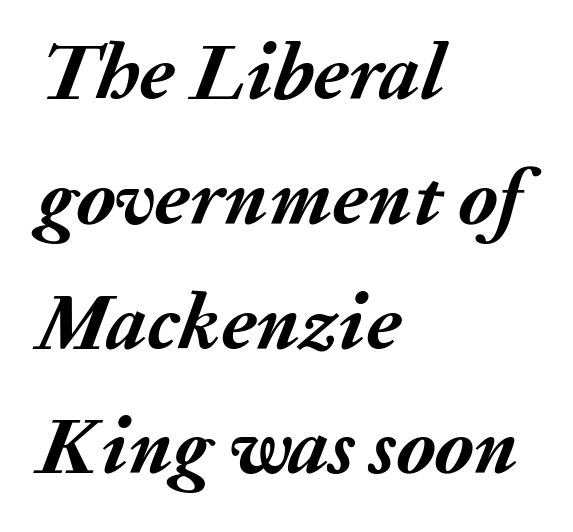
Q: Is the text bold? A: Yes.
Q: Is the text italic (slanted)? A: Yes, it leans right by about 20 degrees.
Q: Is the text underlined? A: No.
Q: How is the paragraph aligned? A: Left-aligned.
Q: Is the spacing between letters normal or unusually wide? A: Normal.
Q: Is the spacing between lines tight, normal or loose? A: Normal.
Q: Width (condensed, normal, or wide)? A: Normal.
Q: Stroke contrast? A: Medium.
Q: x-height? A: Medium.
Q: Monospaced? A: No.
